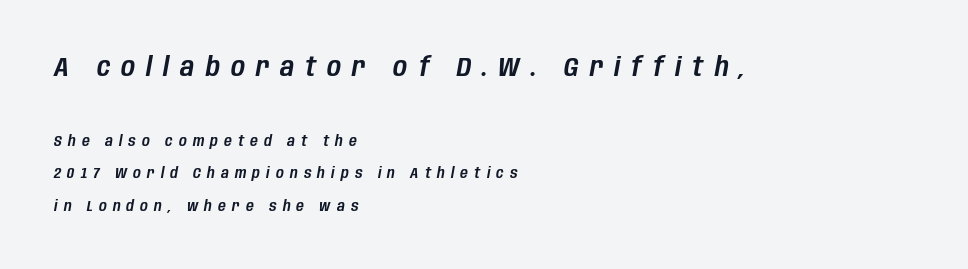
Q: Is the text italic (slanted)? A: Yes, it leans right by about 10 degrees.
Q: Is the text underlined? A: No.
Q: How is the paragraph aligned? A: Left-aligned.
Q: Is the spacing between letters normal or unusually wide? A: Unusually wide.
Q: Is the spacing between lines tight, normal or loose? A: Loose.
Q: Which block of text is set in a larger size, the first (top) or the second (bottom)? A: The first (top) one.
